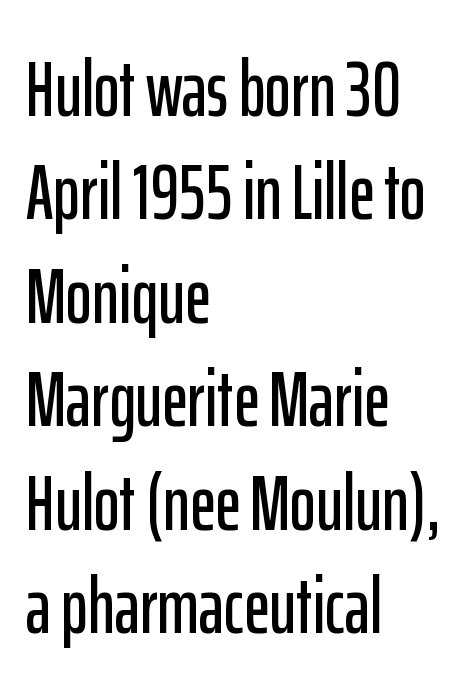
The image shows 79 px condensed sans-serif type, upright; set left-aligned, normal line spacing (1.31x), normal letter spacing, not underlined; low stroke contrast and a medium x-height.
